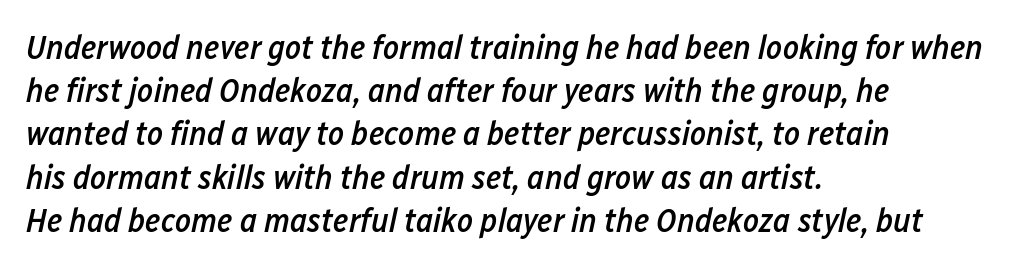
The image shows 34 px semibold, condensed type, italic (leaning right); set left-aligned, normal line spacing (1.27x), normal letter spacing, not underlined; low stroke contrast and a medium x-height.
